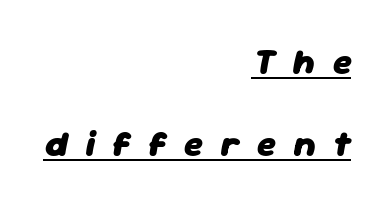
The image shows 36 px heavy type, italic (leaning right); set right-aligned, loose line spacing (2.27x), unusually wide letter spacing (+0.48 em), underlined; low stroke contrast and a medium x-height.
